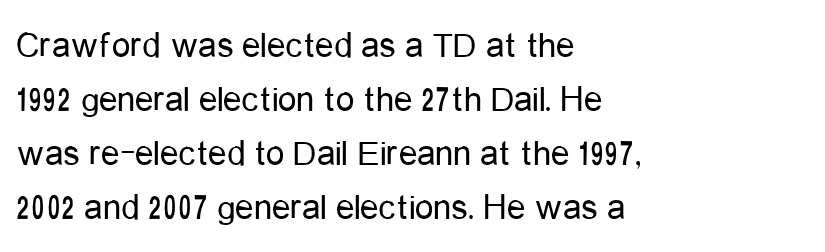
{"serif": "no", "italic": "no", "bold": "no", "weight": "regular", "width": "condensed", "stroke_contrast": "low", "x_height": "medium", "monospaced": "no", "underline": "no", "align": "left", "line_spacing": "normal", "line_spacing_ratio": 1.46, "letter_spacing": "normal", "letter_spacing_em": 0.0, "glyph_px": 37}
